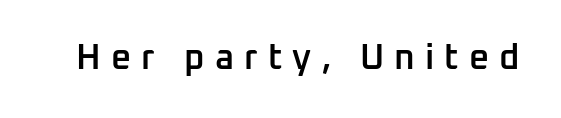
A semibold gives these letters moderate extra thickness, short of bold. The type family on display is of the sans-serif kind. The rendering uses natural spacing where letterforms have individual widths. The space beneath each line is pristine and unruled. Nope, not italic — everything's standing straight.
